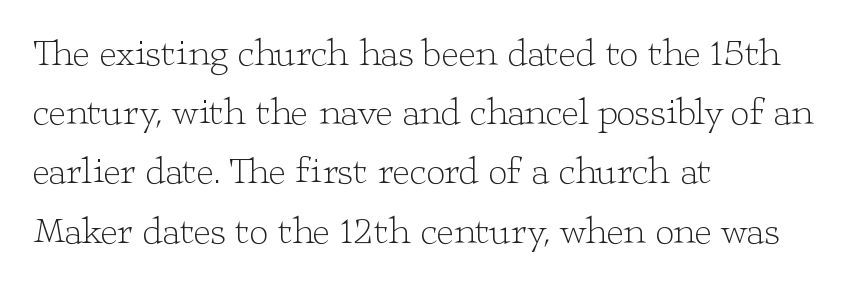
The image shows 37 px light, wide serif type, upright; set left-aligned, normal line spacing (1.6x), normal letter spacing, not underlined; low stroke contrast and a medium x-height.
